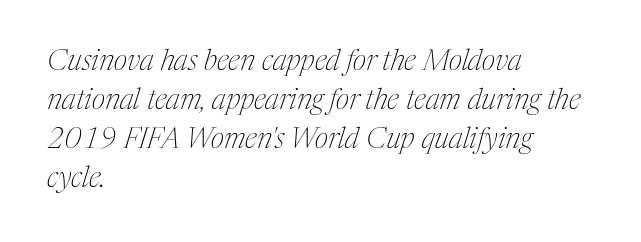
Q: Is the text bold? A: No.
Q: Is the text italic (slanted)? A: Yes, it leans right by about 17 degrees.
Q: Is the typeface a serif or a sans-serif typeface? A: Serif.
Q: Is the text underlined? A: No.
Q: How is the paragraph aligned? A: Left-aligned.
Q: Is the spacing between letters normal or unusually wide? A: Normal.
Q: Is the spacing between lines tight, normal or loose? A: Normal.
Q: Width (condensed, normal, or wide)? A: Condensed.
Q: Stroke contrast? A: Medium.
Q: x-height? A: Medium.
Q: Monospaced? A: No.
